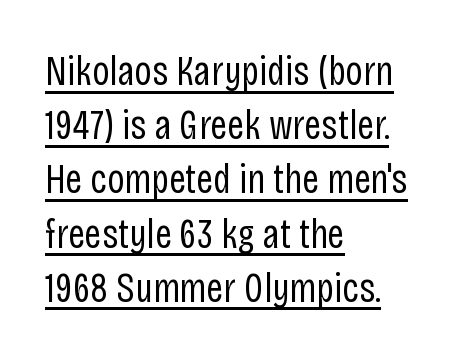
Has an underline been added? It has. This block has exactly the height ordinary leading produces. Does extra space separate the letters? No, they use regular spacing. A typesetter would call this proportional, since set widths differ per character.
